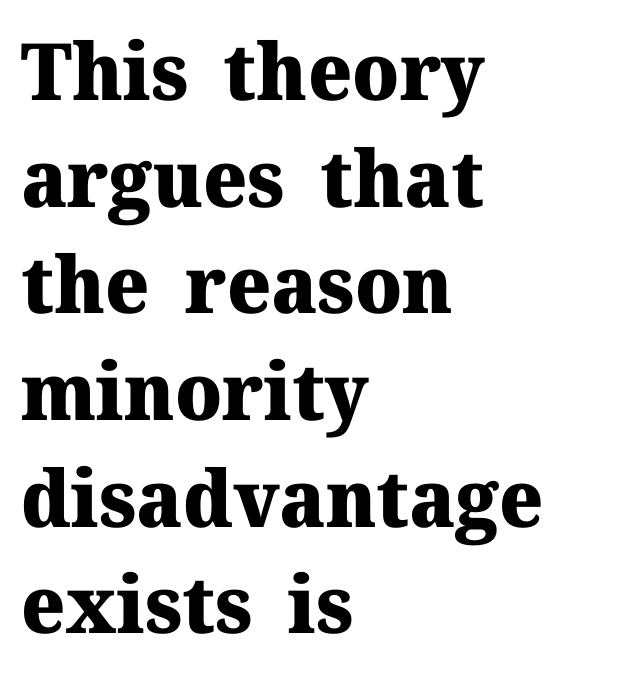
The image shows 79 px heavy serif type, upright; set left-aligned, normal line spacing (1.35x), normal letter spacing, not underlined; medium stroke contrast and a medium x-height.
